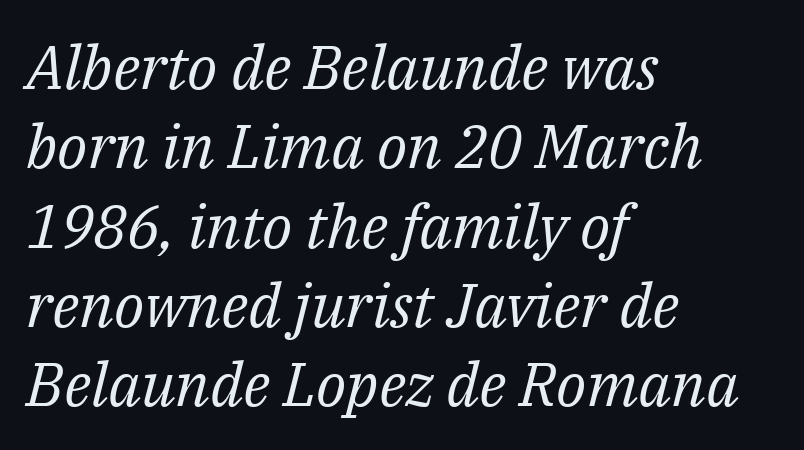
The image shows 61 px regular-weight serif type, italic (leaning right); set left-aligned, normal line spacing (1.3x), normal letter spacing, not underlined; medium stroke contrast and a medium x-height.
